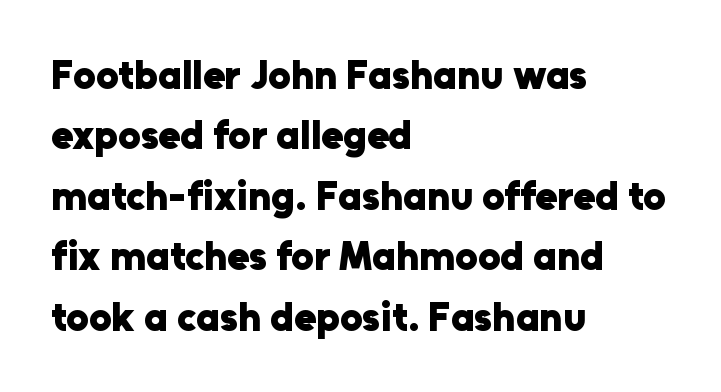
Q: Is the text bold? A: Yes.
Q: Is the text italic (slanted)? A: No, it is upright.
Q: Is the typeface a serif or a sans-serif typeface? A: Sans-serif.
Q: Is the text underlined? A: No.
Q: How is the paragraph aligned? A: Left-aligned.
Q: Is the spacing between letters normal or unusually wide? A: Normal.
Q: Is the spacing between lines tight, normal or loose? A: Normal.
Q: Width (condensed, normal, or wide)? A: Normal.
Q: Stroke contrast? A: Low.
Q: x-height? A: Medium.
Q: Monospaced? A: No.
